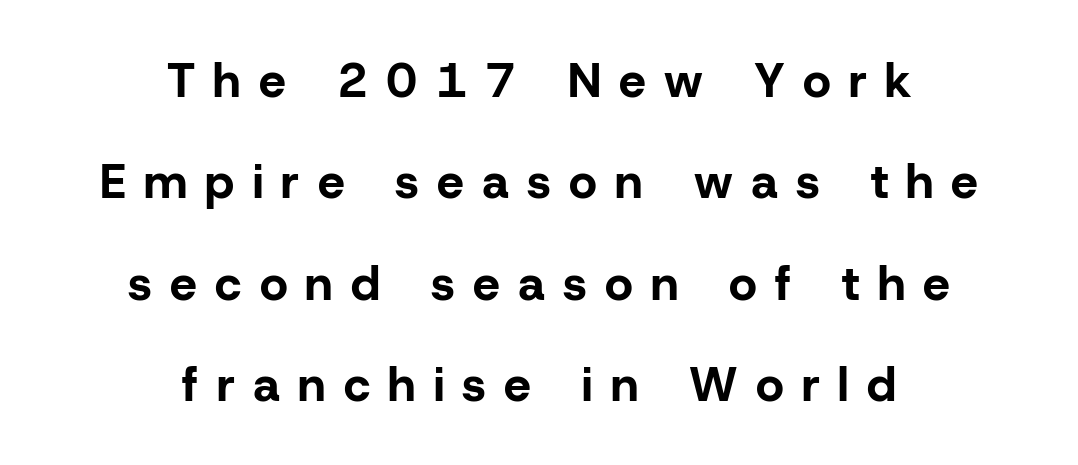
Every stem runs plumb, perpendicular to the baseline. One glance says open: line gaps are wider than usual. Looks like regular typesetting: each glyph gets only the width it needs. Examine the stroke ends and you'll find no serifs.
